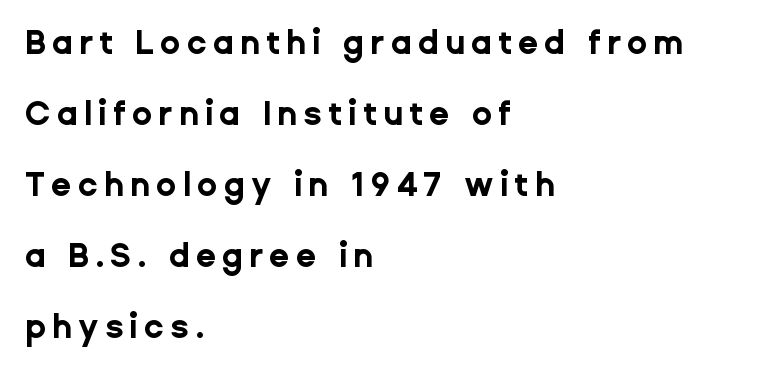
Q: Is the text bold? A: Yes.
Q: Is the text italic (slanted)? A: No, it is upright.
Q: Is the typeface a serif or a sans-serif typeface? A: Sans-serif.
Q: Is the text underlined? A: No.
Q: How is the paragraph aligned? A: Left-aligned.
Q: Is the spacing between lines tight, normal or loose? A: Loose.
Q: Width (condensed, normal, or wide)? A: Normal.
Q: Stroke contrast? A: Low.
Q: x-height? A: Medium.
Q: Monospaced? A: No.
